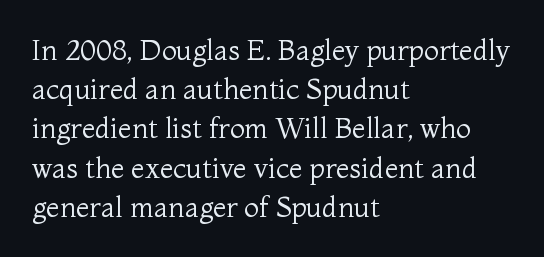
This rendering employs a face with finishing strokes, i.e., a serif. Between one letter and the next there's only the usual sliver of space. The specimen omits any rule beneath the text block's lines. Each letter keeps its own natural width here, so spacing adapts to shape. The passage shown is not bold in any degree.
